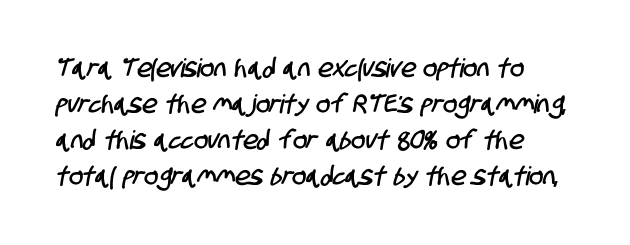
Bare-footed words on every line. Each new line begins a customary step beneath the previous one. Glyph-to-glyph distance matches everyday printed text. These lines are set flush left with a ragged right edge.
